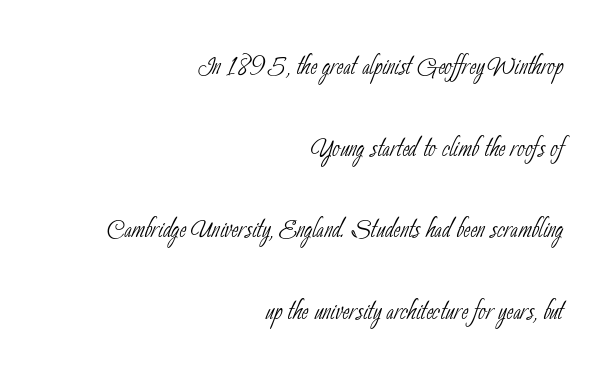
Q: Is the text bold? A: No.
Q: Is the typeface a serif or a sans-serif typeface? A: Sans-serif.
Q: Is the text underlined? A: No.
Q: How is the paragraph aligned? A: Right-aligned.
Q: Is the spacing between letters normal or unusually wide? A: Normal.
Q: Is the spacing between lines tight, normal or loose? A: Loose.
Q: Width (condensed, normal, or wide)? A: Condensed.
Q: Stroke contrast? A: Low.
Q: x-height? A: Small.
Q: Monospaced? A: No.
